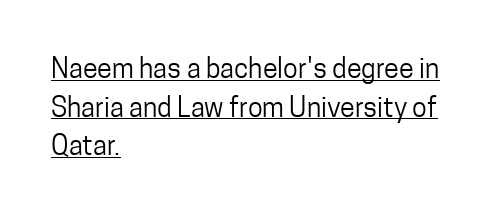
Q: Is the text bold? A: No.
Q: Is the text italic (slanted)? A: No, it is upright.
Q: Is the text underlined? A: Yes.
Q: How is the paragraph aligned? A: Left-aligned.
Q: Is the spacing between letters normal or unusually wide? A: Normal.
Q: Is the spacing between lines tight, normal or loose? A: Normal.
